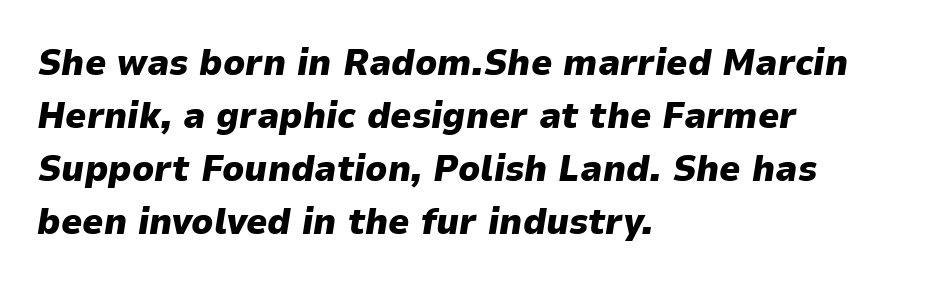
Proportional: the letters do not fall into vertical columns. Visually the block forms a straight wall on the left and a jagged coastline on the right. The glyphs have the mass of a bold cut. The font's italic variant was chosen for this text.
